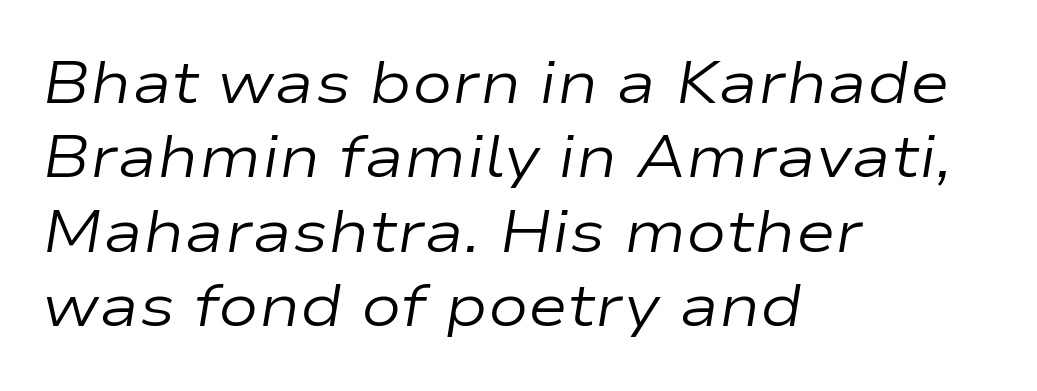
{"italic": "yes", "lean": "right", "slant_degrees": 9, "bold": "no", "weight": "regular", "width": "wide", "stroke_contrast": "low", "x_height": "medium", "monospaced": "no", "underline": "no", "align": "left", "line_spacing_ratio": 1.24, "letter_spacing": "normal", "letter_spacing_em": 0.0, "glyph_px": 60}
